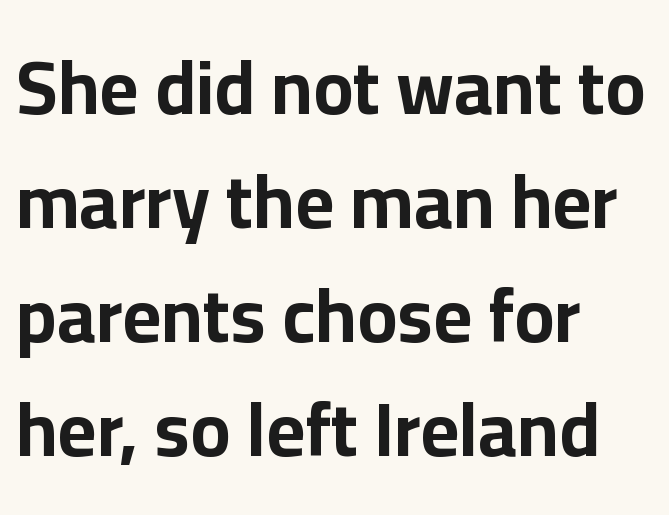
{"serif": "no", "italic": "no", "bold": "yes", "weight": "bold", "width": "normal", "stroke_contrast": "low", "x_height": "medium", "monospaced": "no", "underline": "no", "align": "left", "line_spacing": "normal", "line_spacing_ratio": 1.52, "letter_spacing": "normal", "letter_spacing_em": 0.0, "glyph_px": 75}
